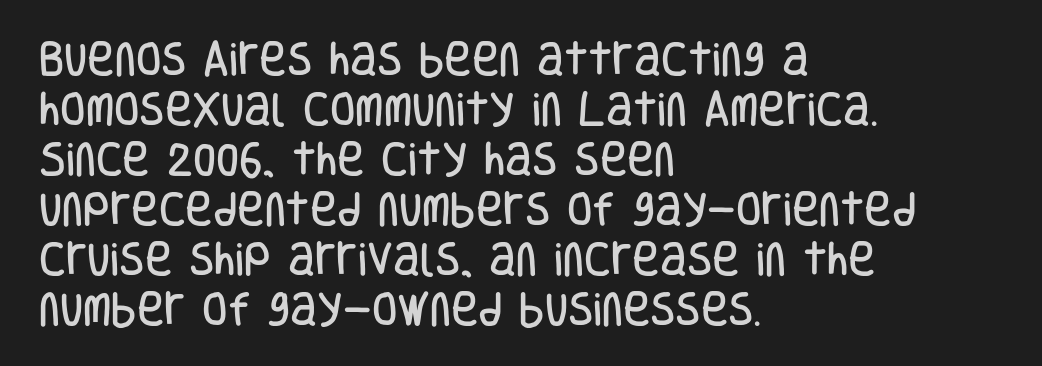
Posture: vertical. These lines are rendered in a variable-pitch font. In terms of letterform style, serifs are entirely absent. The words here are not underlined. The gaps between neighbouring characters are ordinary and unremarkable.
